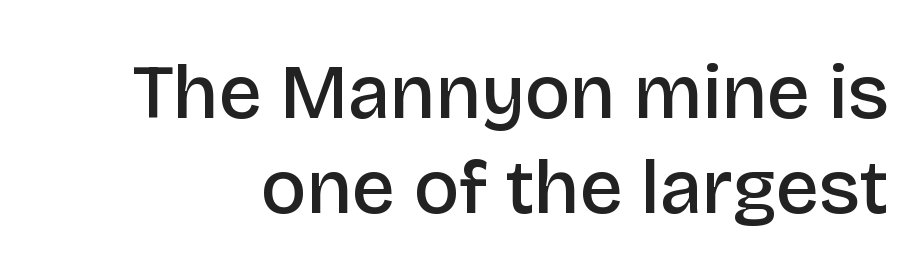
Q: Is the text bold? A: Semi-bold.
Q: Is the text italic (slanted)? A: No, it is upright.
Q: Is the typeface a serif or a sans-serif typeface? A: Sans-serif.
Q: Is the text underlined? A: No.
Q: Is the spacing between letters normal or unusually wide? A: Normal.
Q: Is the spacing between lines tight, normal or loose? A: Normal.
Q: Width (condensed, normal, or wide)? A: Normal.
Q: Stroke contrast? A: Low.
Q: x-height? A: Large.
Q: Monospaced? A: No.
